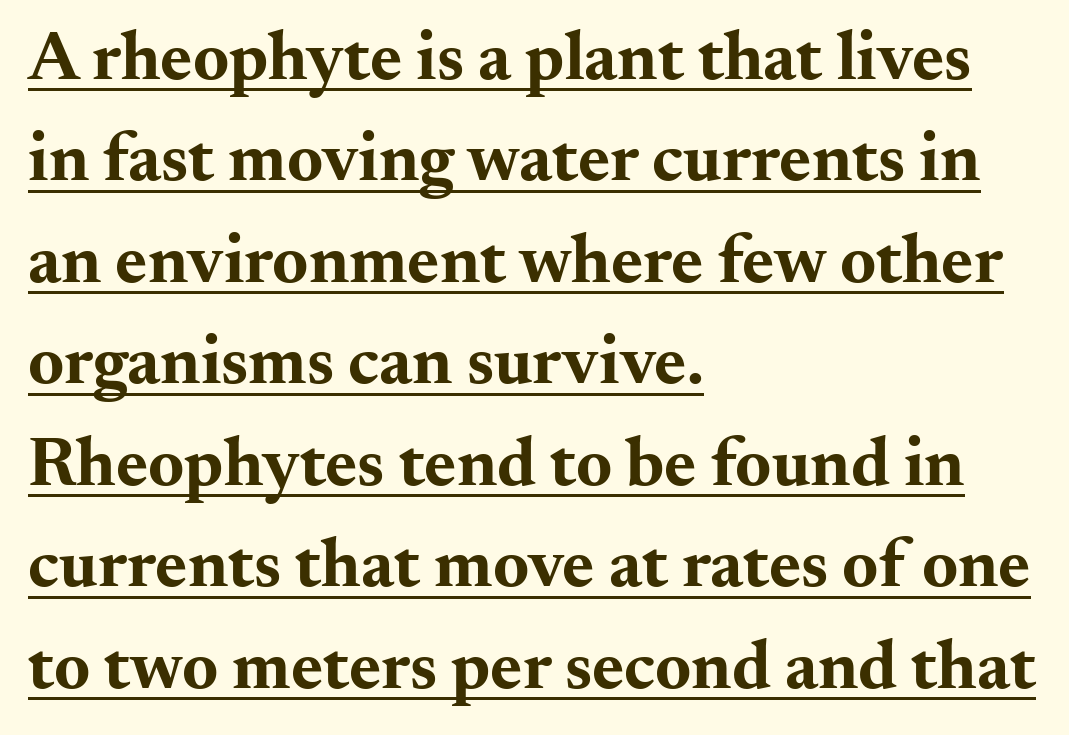
This sample uses plain, unmodified letter spacing. Here the designer chose a conventional face with non-uniform glyph widths. Rendered with straight, roman letterforms. The passage shown is underscored from start to finish. A full-strength bold gives these letters their thick strokes. The setting favours the left margin, as ordinary paragraphs usually do.
